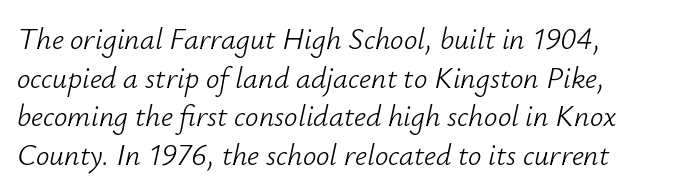
The line-height multiplier appears to be the usual default. Quick note: underline off. Note the varied advance widths — an 'i' is clearly narrower than an 'm'. The type is set solid horizontally, with unmodified tracking. The typesetter chose a ragged-right arrangement here.
